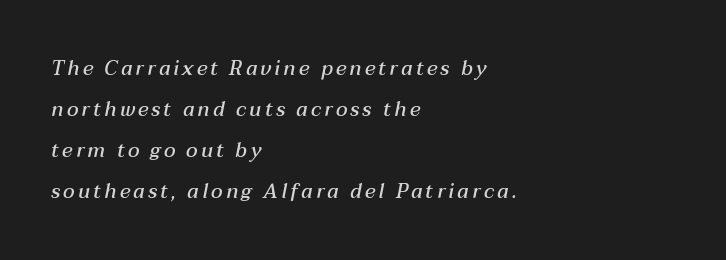
Q: Is the text bold? A: Semi-bold.
Q: Is the text italic (slanted)? A: Yes, it leans right by about 12 degrees.
Q: Is the text underlined? A: No.
Q: How is the paragraph aligned? A: Left-aligned.
Q: Is the spacing between lines tight, normal or loose? A: Loose.
